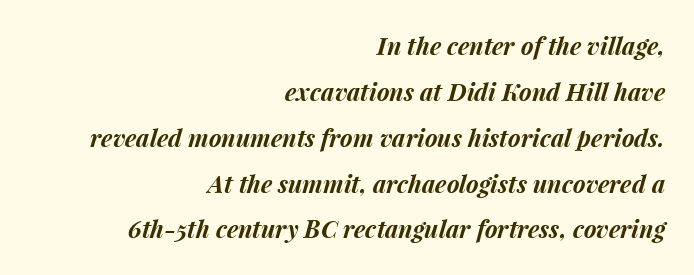
{"italic": "yes", "lean": "right", "slant_degrees": 15, "bold": "yes", "underline": "no", "align": "right", "line_spacing": "loose", "line_spacing_ratio": 1.91, "letter_spacing": "normal", "letter_spacing_em": 0.0, "glyph_px": 24}
